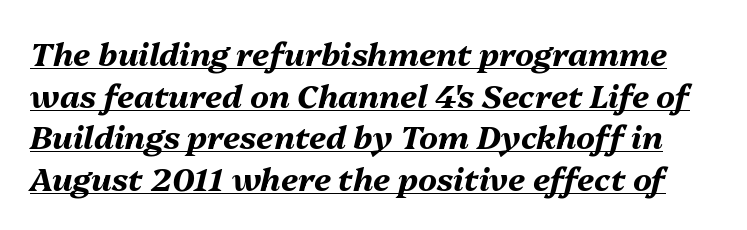
{"italic": "yes", "lean": "right", "slant_degrees": 13, "bold": "yes", "weight": "bold", "width": "normal", "stroke_contrast": "medium", "x_height": "medium", "monospaced": "no", "underline": "yes", "line_spacing": "normal", "line_spacing_ratio": 1.3, "letter_spacing": "normal", "letter_spacing_em": 0.0, "glyph_px": 32}
